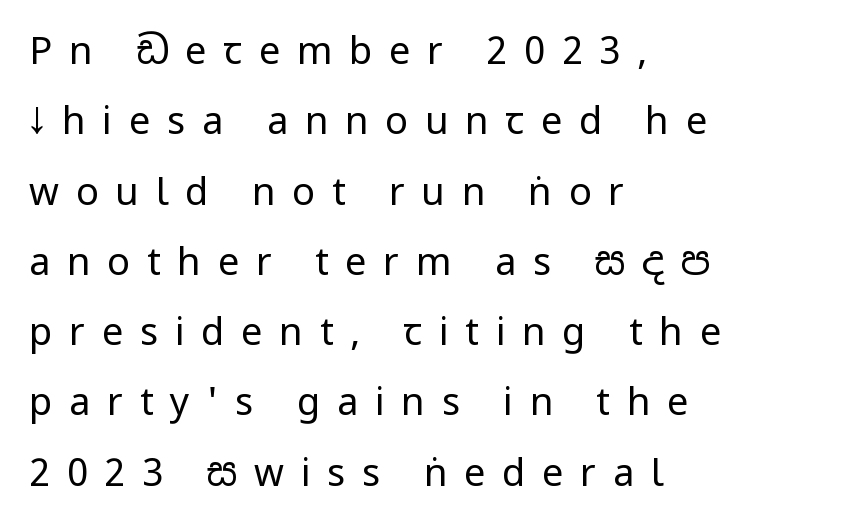
The image shows 38 px regular-weight, condensed sans-serif type, upright; set left-aligned, line spacing 1.85x, unusually wide letter spacing (+0.44 em), not underlined; low stroke contrast and a large x-height.
